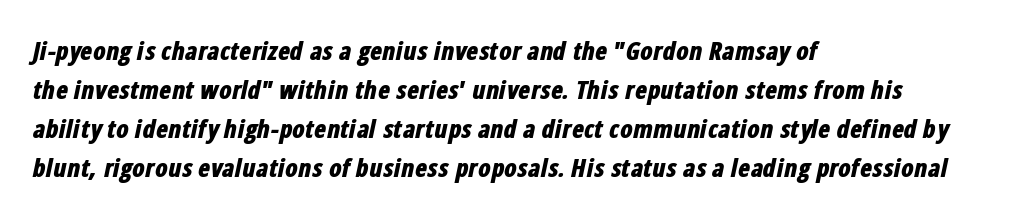
Characters are canted at an angle relative to the baseline's perpendicular. Bare-footed words on every line. Layout note: lines flush left. The space between consecutive lines is moderate. Nothing unusual about the tracking: characters are spaced as the font intends.
